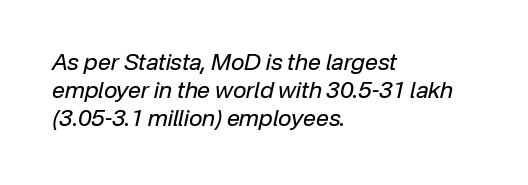
The face looks like a standard text weight, possibly lighter. This is oblique type, the kind used for emphasis or titles. The passage shown is not underscored anywhere. One-word summary of the alignment: left.
